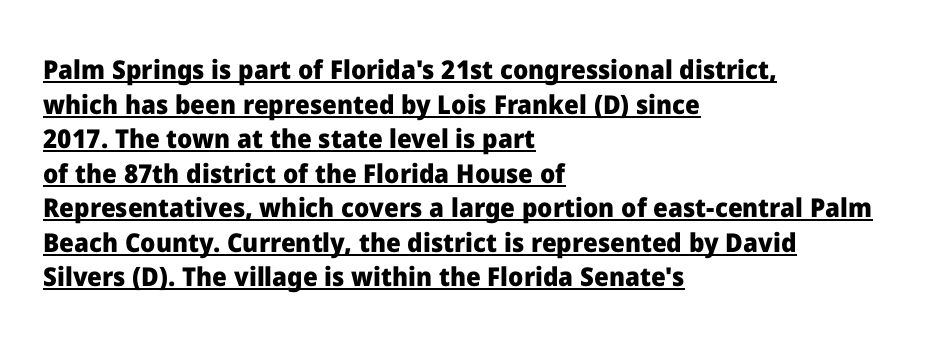
The image shows 26 px bold type, upright; set left-aligned, normal line spacing (1.33x), normal letter spacing, underlined.
